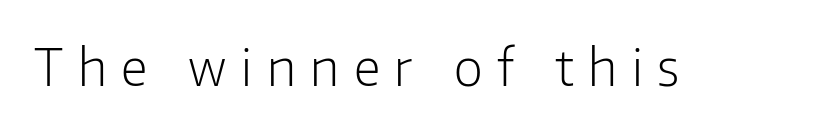
The image shows 50 px light sans-serif type, upright; set unusually wide letter spacing (+0.29 em), not underlined; low stroke contrast and a medium x-height.
